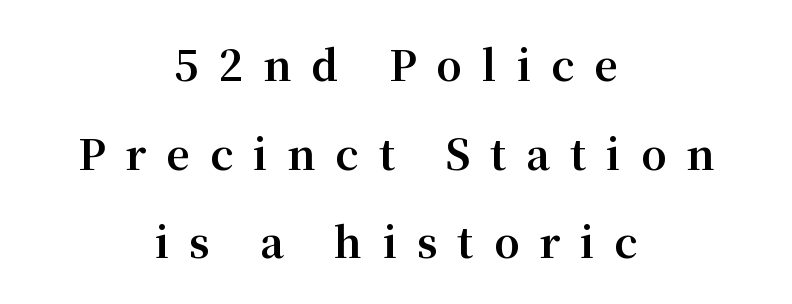
This sample has the flowing, uneven cadence of proportional lettering. Tracking here is generous; glyphs stand well apart from one another. This rendering uses center alignment, leaving both contours irregular but symmetric. Check under the words: just untouched page.
